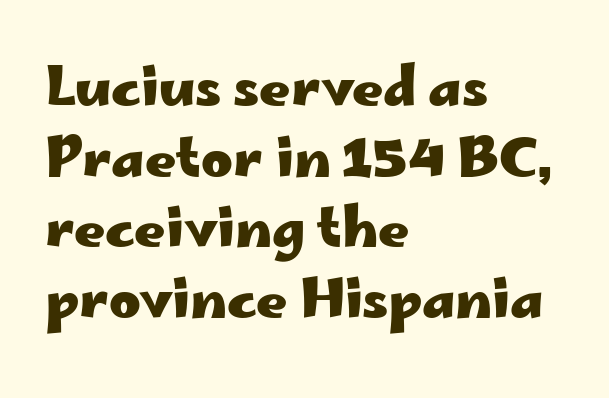
The image shows 54 px heavy, wide sans-serif type, upright; set left-aligned, normal line spacing (1.31x), normal letter spacing, not underlined; low stroke contrast and a small x-height.
